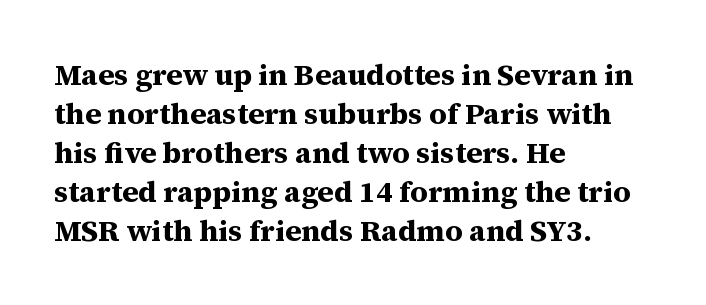
The image shows 30 px bold serif type, upright; set left-aligned, normal line spacing (1.3x), normal letter spacing, not underlined; medium stroke contrast and a medium x-height.
